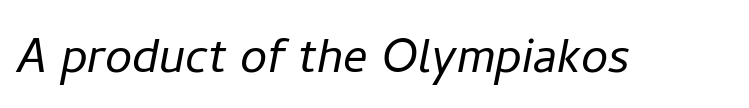
{"italic": "yes", "lean": "right", "slant_degrees": 11, "bold": "no", "weight": "light", "width": "normal", "stroke_contrast": "low", "x_height": "medium", "monospaced": "no", "underline": "no", "letter_spacing": "normal", "letter_spacing_em": 0.0, "glyph_px": 61}
